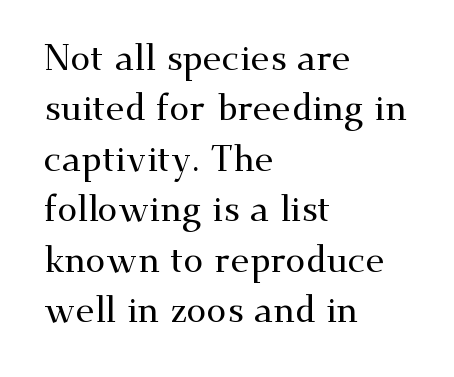
The face used here is seriffed, in the tradition of book romans. Teacher's note: observe the even left margin — that is flush-left alignment. The baseline area is clear. The passage shown is typed in a proportional face where columns would drift. Is there any slant? The stems are plumb. Leading: standard.
